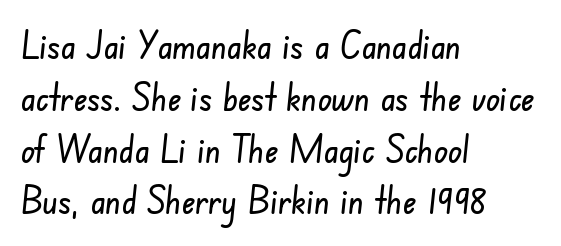
The image shows 37 px condensed sans-serif type; set left-aligned, normal line spacing (1.4x), normal letter spacing, not underlined; low stroke contrast and a small x-height.
